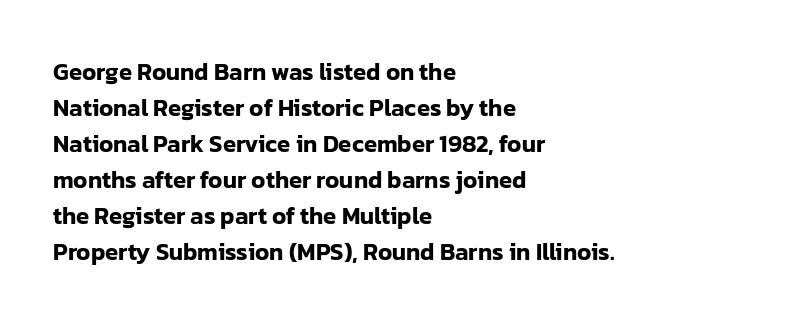
{"italic": "no", "underline": "no", "align": "left", "line_spacing": "normal", "line_spacing_ratio": 1.5, "letter_spacing": "normal", "letter_spacing_em": 0.0, "glyph_px": 24}
